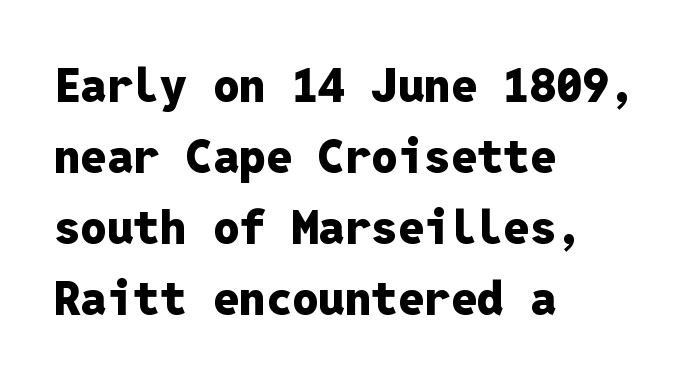
Q: Is the text bold? A: Yes.
Q: Is the text italic (slanted)? A: No, it is upright.
Q: Is the typeface a serif or a sans-serif typeface? A: Sans-serif.
Q: Is the text underlined? A: No.
Q: How is the paragraph aligned? A: Left-aligned.
Q: Is the spacing between letters normal or unusually wide? A: Normal.
Q: Is the spacing between lines tight, normal or loose? A: Normal.
Q: Width (condensed, normal, or wide)? A: Normal.
Q: Stroke contrast? A: Low.
Q: x-height? A: Medium.
Q: Monospaced? A: Yes.
